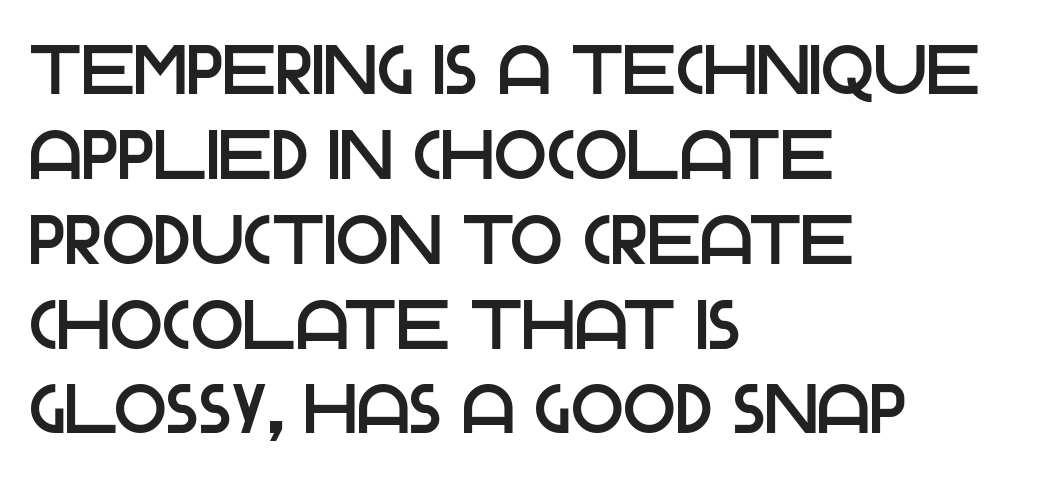
The image shows 69 px sans-serif type, upright; set left-aligned, line spacing 1.23x, normal letter spacing, not underlined; low stroke contrast and a large x-height.
